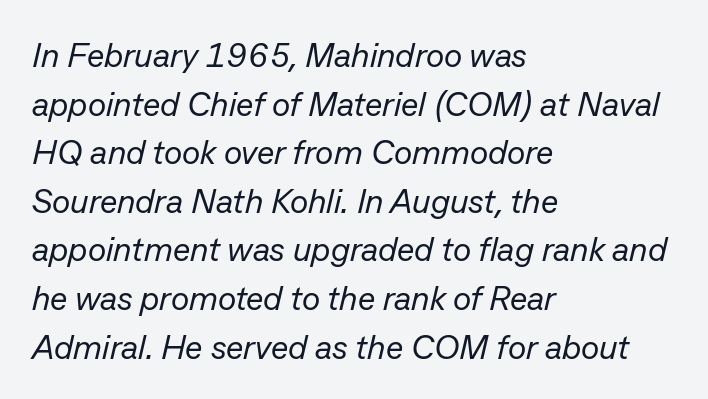
{"italic": "yes", "lean": "right", "slant_degrees": 13, "bold": "no", "weight": "regular", "width": "normal", "stroke_contrast": "low", "x_height": "medium", "monospaced": "no", "underline": "no", "align": "left", "line_spacing": "normal", "line_spacing_ratio": 1.43, "letter_spacing": "normal", "letter_spacing_em": 0.0, "glyph_px": 34}
